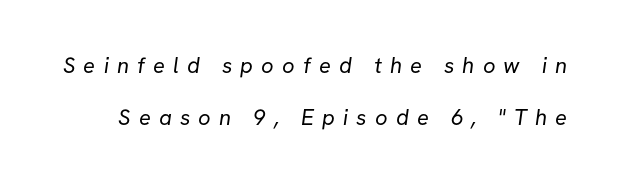
{"bold": "no", "underline": "no", "line_spacing": "loose", "line_spacing_ratio": 2.35, "letter_spacing": "wide", "letter_spacing_em": 0.37, "glyph_px": 22}
